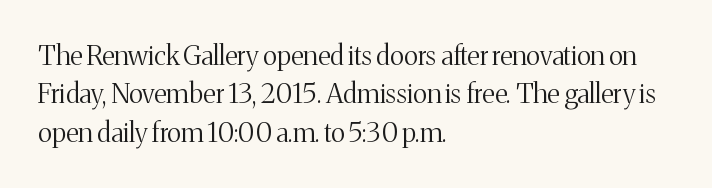
{"italic": "no", "bold": "no", "underline": "no", "align": "left", "line_spacing": "normal", "line_spacing_ratio": 1.42, "letter_spacing": "normal", "letter_spacing_em": 0.0, "glyph_px": 27}
